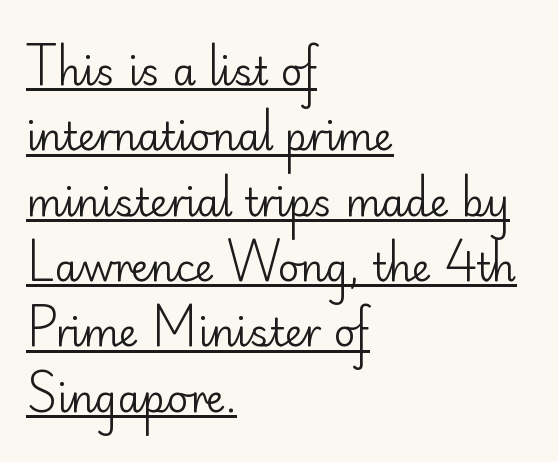
The image shows 38 px regular-weight sans-serif type, upright; set left-aligned, line spacing 1.72x, normal letter spacing, underlined; low stroke contrast and a small x-height.
